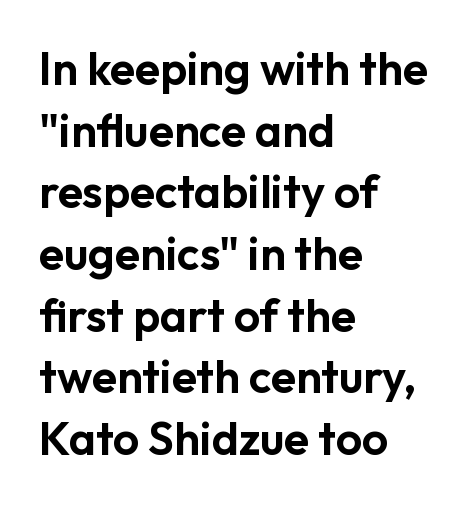
Q: Is the text italic (slanted)? A: No, it is upright.
Q: Is the typeface a serif or a sans-serif typeface? A: Sans-serif.
Q: Is the text underlined? A: No.
Q: How is the paragraph aligned? A: Left-aligned.
Q: Is the spacing between letters normal or unusually wide? A: Normal.
Q: Is the spacing between lines tight, normal or loose? A: Normal.
Q: Width (condensed, normal, or wide)? A: Normal.
Q: Stroke contrast? A: Low.
Q: x-height? A: Medium.
Q: Monospaced? A: No.
